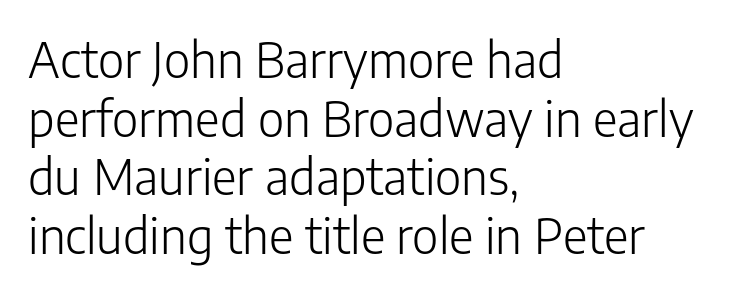
The image shows 48 px light sans-serif type, upright; set left-aligned, line spacing 1.22x, normal letter spacing, not underlined; low stroke contrast and a medium x-height.
